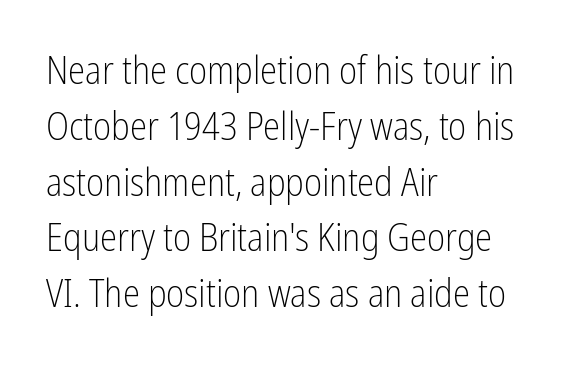
{"serif": "no", "italic": "no", "bold": "no", "weight": "light", "width": "condensed", "stroke_contrast": "low", "x_height": "medium", "monospaced": "no", "underline": "no", "align": "left", "line_spacing": "normal", "line_spacing_ratio": 1.43, "letter_spacing": "normal", "letter_spacing_em": 0.0, "glyph_px": 39}
